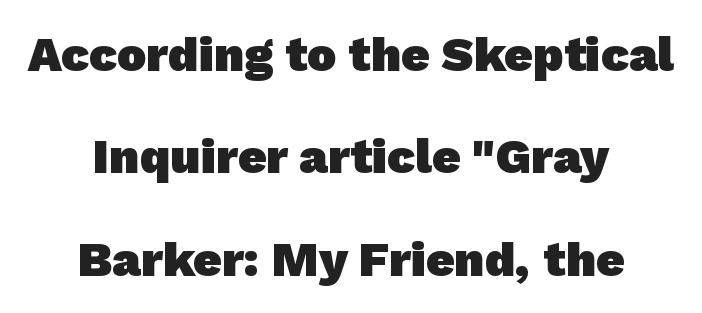
The image shows 49 px heavy sans-serif type; set centered, loose line spacing (2.09x), normal letter spacing, not underlined; low stroke contrast and a medium x-height.
